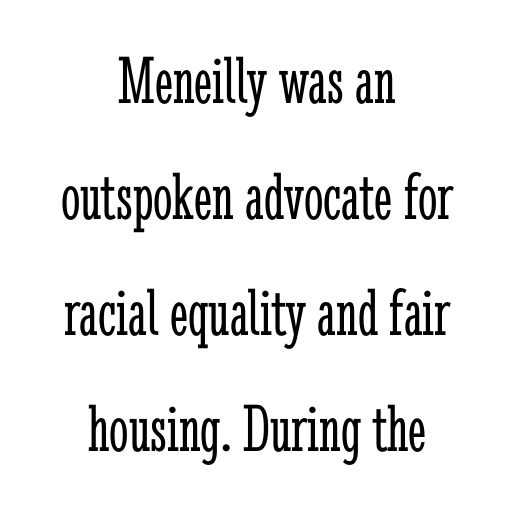
{"serif": "yes", "italic": "no", "bold": "no", "weight": "light", "width": "condensed", "stroke_contrast": "low", "x_height": "medium", "monospaced": "no", "underline": "no", "align": "center", "line_spacing": "normal", "line_spacing_ratio": 1.68, "letter_spacing": "normal", "letter_spacing_em": 0.0, "glyph_px": 69}
